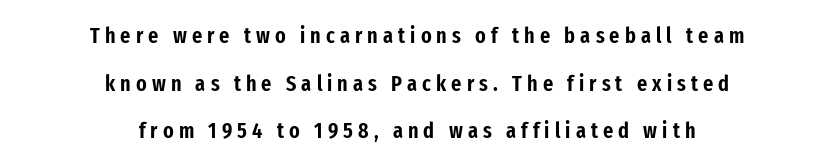
Q: Is the text italic (slanted)? A: No, it is upright.
Q: Is the text underlined? A: No.
Q: How is the paragraph aligned? A: Centered.
Q: Is the spacing between letters normal or unusually wide? A: Unusually wide.
Q: Is the spacing between lines tight, normal or loose? A: Loose.
